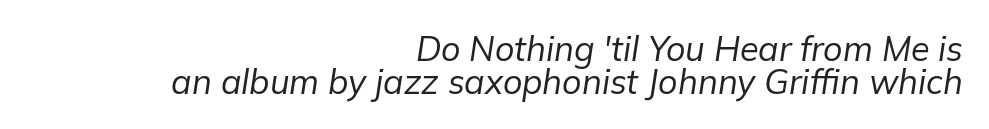
The image shows 34 px regular-weight type, italic (leaning right); set right-aligned, tight line spacing (0.96x), normal letter spacing, not underlined; low stroke contrast and a medium x-height.
